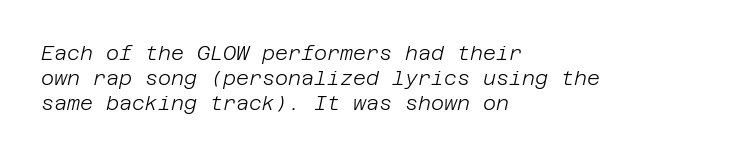
{"italic": "yes", "lean": "right", "slant_degrees": 12, "bold": "no", "underline": "no", "align": "left", "line_spacing_ratio": 1.24, "letter_spacing": "normal", "letter_spacing_em": 0.0, "glyph_px": 20}
